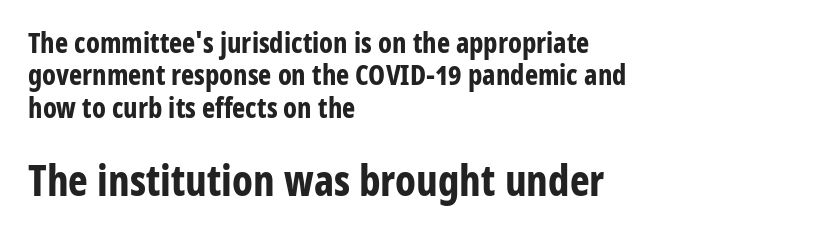
The image shows 42 px bold, condensed sans-serif type, upright; set left-aligned, line spacing 1.16x, normal letter spacing, not underlined; the second (bottom) block is 1.5x larger; low stroke contrast and a medium x-height.
